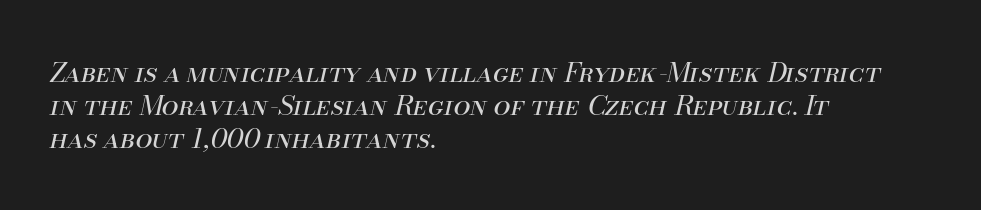
The image shows 27 px text type, italic (leaning right); set left-aligned, line spacing 1.22x, normal letter spacing, not underlined.
